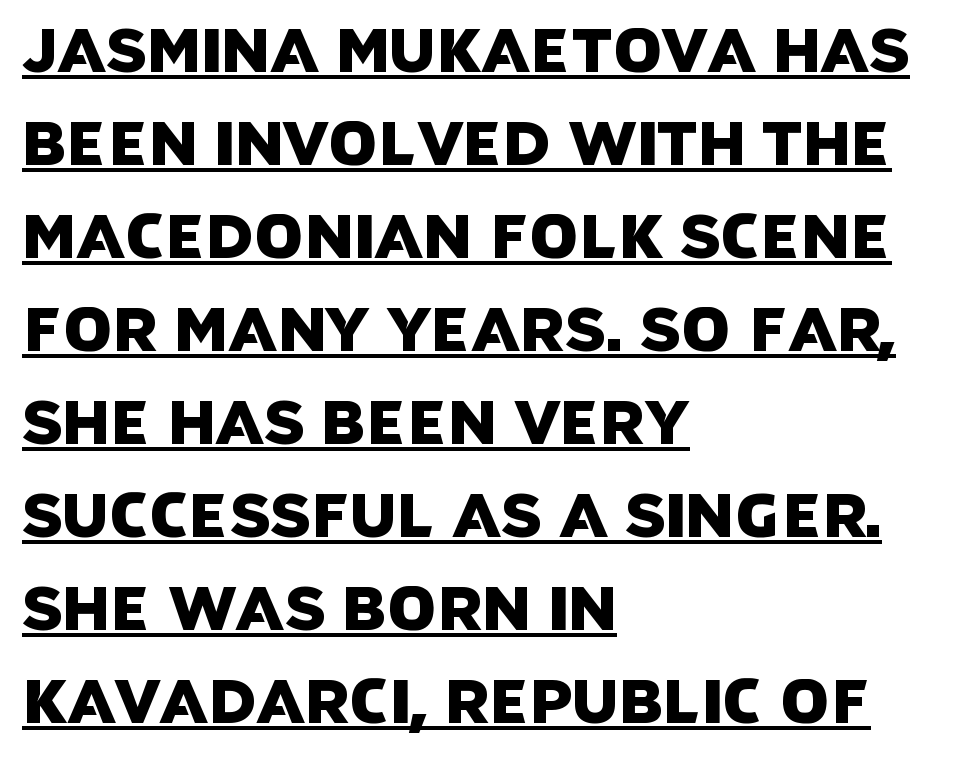
A baseline rule has been typeset under these characters. One-word summary of the alignment: left. Look at the bottom of the vertical strokes: they stop flat, with no serifs. Interline gaps are of average width in this sample. Is this a fixed-width face? No — the glyphs have proportional, varying widths.
